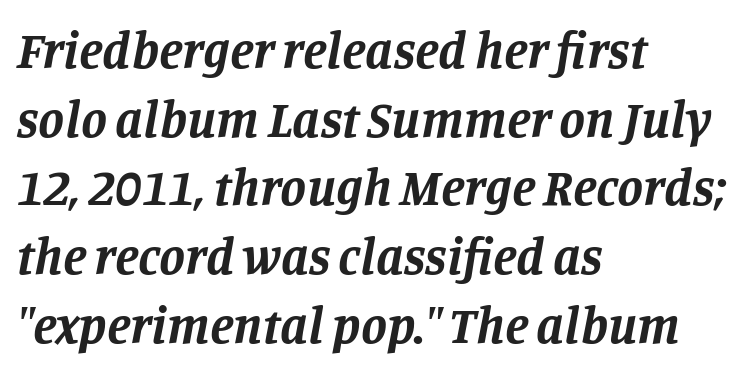
Unmarked baselines from the first word to the last. The passage shown leans; its letterforms are oblique. If you drew a ruler down the left edge, every line would touch it. The rendering uses a bold face; every stroke is thick and dark. In terms of leading, this rendering sits right in the middle. Note: serifs present on the glyphs.
